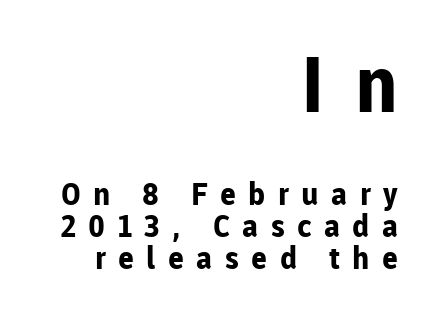
Q: Is the text bold? A: Yes.
Q: Is the text italic (slanted)? A: No, it is upright.
Q: Is the typeface a serif or a sans-serif typeface? A: Sans-serif.
Q: Is the text underlined? A: No.
Q: How is the paragraph aligned? A: Right-aligned.
Q: Is the spacing between letters normal or unusually wide? A: Unusually wide.
Q: Is the spacing between lines tight, normal or loose? A: Tight.
Q: Which block of text is set in a larger size, the first (top) or the second (bottom)? A: The first (top) one.
Q: Width (condensed, normal, or wide)? A: Normal.
Q: Stroke contrast? A: Low.
Q: x-height? A: Medium.
Q: Monospaced? A: No.
